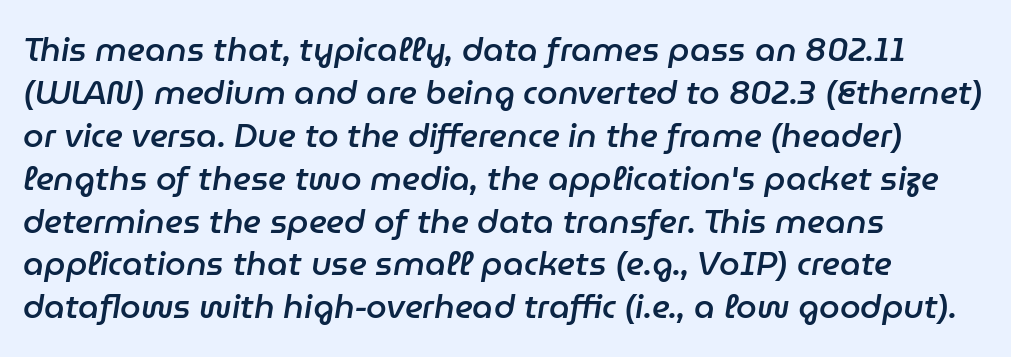
{"italic": "yes", "lean": "right", "slant_degrees": 9, "bold": "semi", "weight": "semibold", "width": "normal", "stroke_contrast": "low", "x_height": "medium", "monospaced": "no", "underline": "no", "align": "left", "line_spacing": "normal", "line_spacing_ratio": 1.3, "letter_spacing": "normal", "letter_spacing_em": 0.0, "glyph_px": 33}
